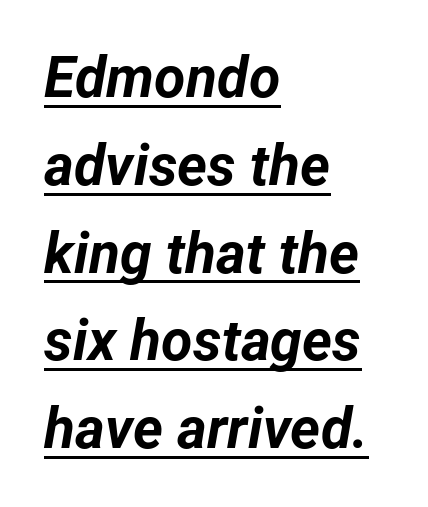
{"italic": "yes", "lean": "right", "slant_degrees": 12, "bold": "yes", "weight": "bold", "width": "normal", "stroke_contrast": "low", "x_height": "medium", "monospaced": "no", "underline": "yes", "align": "left", "line_spacing": "normal", "line_spacing_ratio": 1.54, "letter_spacing": "normal", "letter_spacing_em": 0.0, "glyph_px": 57}
